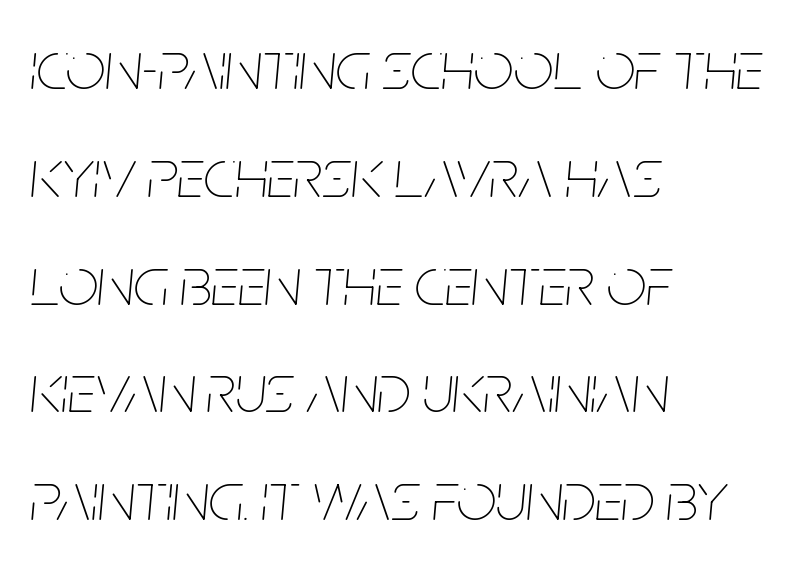
The image shows 70 px thin, condensed type, italic (leaning right); set left-aligned, normal line spacing (1.54x), normal letter spacing, not underlined; low stroke contrast and a large x-height.
